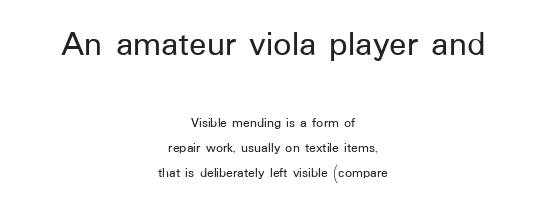
{"serif": "no", "italic": "no", "width": "normal", "stroke_contrast": "low", "x_height": "medium", "monospaced": "no", "underline": "no", "align": "center", "line_spacing_ratio": 1.8, "letter_spacing": "normal", "letter_spacing_em": 0.0, "larger_block": "first", "size_ratio": 2.57, "glyph_px": 36}
